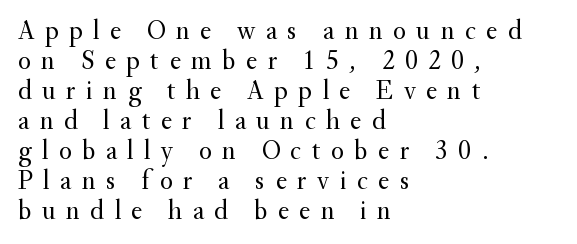
Q: Is the text bold? A: No.
Q: Is the text italic (slanted)? A: No, it is upright.
Q: Is the text underlined? A: No.
Q: How is the paragraph aligned? A: Left-aligned.
Q: Is the spacing between letters normal or unusually wide? A: Unusually wide.
Q: Is the spacing between lines tight, normal or loose? A: Tight.
